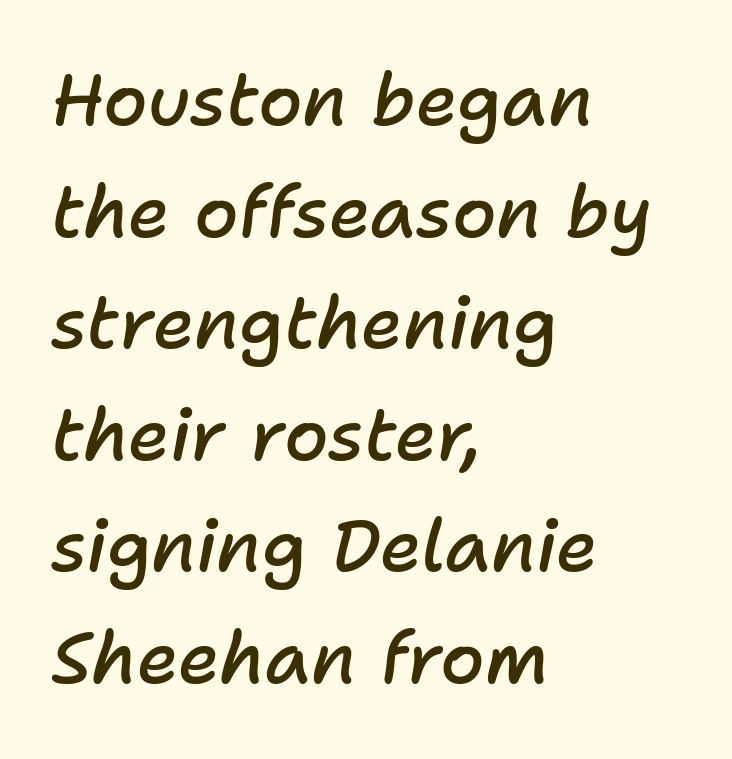
Q: Is the text bold? A: Semi-bold.
Q: Is the text italic (slanted)? A: Yes, it leans right by about 11 degrees.
Q: Is the text underlined? A: No.
Q: How is the paragraph aligned? A: Left-aligned.
Q: Is the spacing between letters normal or unusually wide? A: Normal.
Q: Is the spacing between lines tight, normal or loose? A: Normal.
Q: Width (condensed, normal, or wide)? A: Normal.
Q: Stroke contrast? A: Low.
Q: x-height? A: Medium.
Q: Monospaced? A: No.
